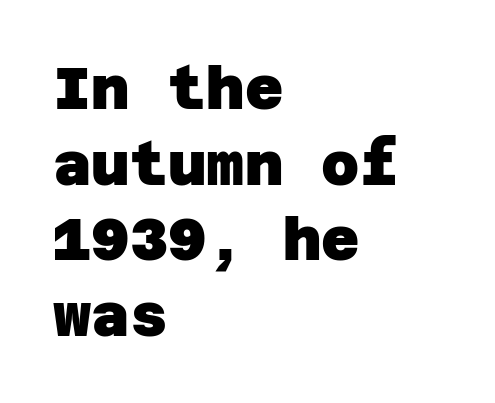
Reading down the column, the eye jumps a familiar distance to each next line. The paragraph shown leans on its left margin. How heavy is the stroke? Heavy — this is a bold. Descenders hang freely into open space. What stands out about the letter spacing? Nothing — it is the standard amount.
